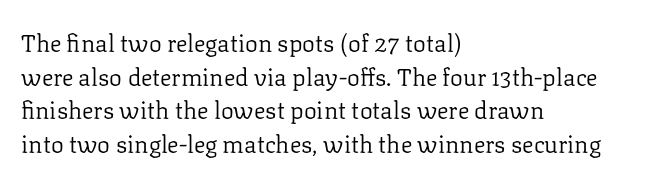
{"italic": "no", "bold": "no", "underline": "no", "align": "left", "line_spacing": "normal", "line_spacing_ratio": 1.4, "letter_spacing": "normal", "letter_spacing_em": 0.0, "glyph_px": 24}
